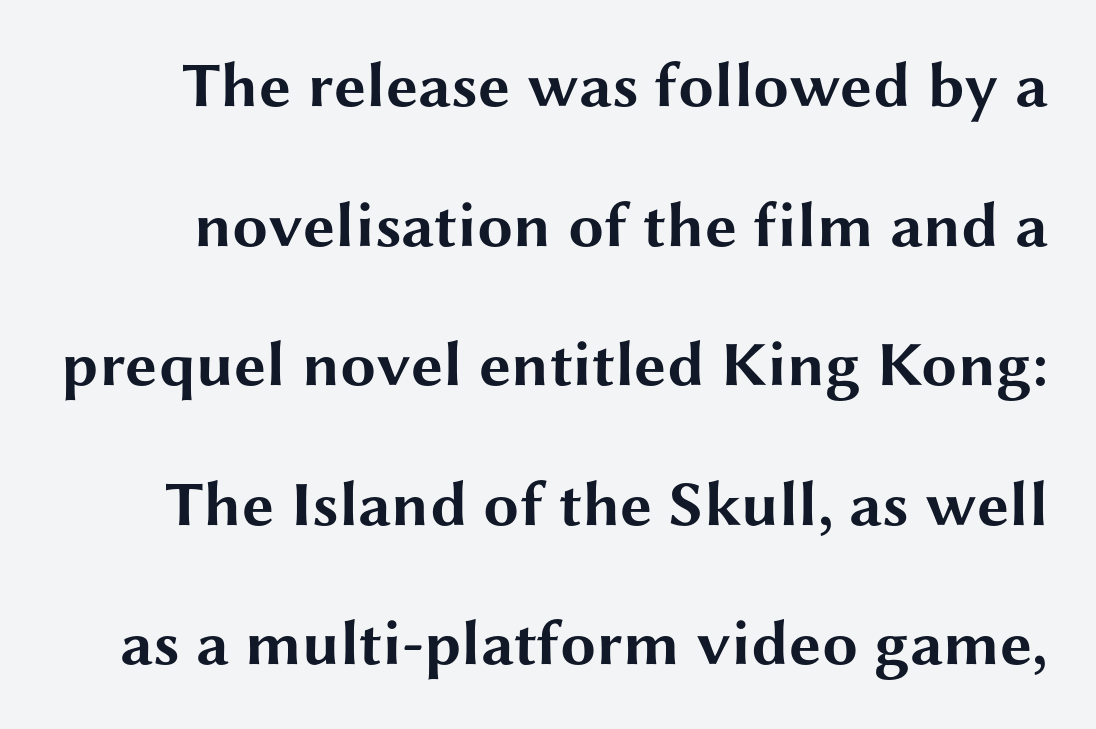
Q: Is the text bold? A: Yes.
Q: Is the text italic (slanted)? A: No, it is upright.
Q: Is the typeface a serif or a sans-serif typeface? A: Sans-serif.
Q: Is the text underlined? A: No.
Q: Is the spacing between letters normal or unusually wide? A: Normal.
Q: Is the spacing between lines tight, normal or loose? A: Loose.
Q: Width (condensed, normal, or wide)? A: Wide.
Q: Stroke contrast? A: Medium.
Q: x-height? A: Medium.
Q: Monospaced? A: No.
